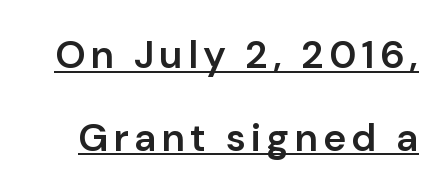
{"serif": "no", "italic": "no", "bold": "semi", "weight": "semibold", "width": "normal", "stroke_contrast": "low", "x_height": "medium", "monospaced": "no", "underline": "yes", "line_spacing": "loose", "line_spacing_ratio": 2.12, "glyph_px": 39}
